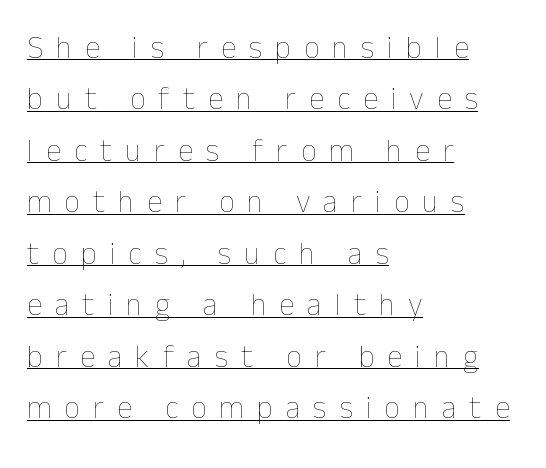
Q: Is the text bold? A: No.
Q: Is the text italic (slanted)? A: No, it is upright.
Q: Is the text underlined? A: Yes.
Q: How is the paragraph aligned? A: Left-aligned.
Q: Is the spacing between letters normal or unusually wide? A: Unusually wide.
Q: Is the spacing between lines tight, normal or loose? A: Normal.
Q: Width (condensed, normal, or wide)? A: Normal.
Q: Stroke contrast? A: Low.
Q: x-height? A: Medium.
Q: Monospaced? A: No.
